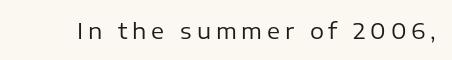
Q: Is the text bold? A: No.
Q: Is the text italic (slanted)? A: No, it is upright.
Q: Is the text underlined? A: No.
Q: Is the spacing between letters normal or unusually wide? A: Unusually wide.
